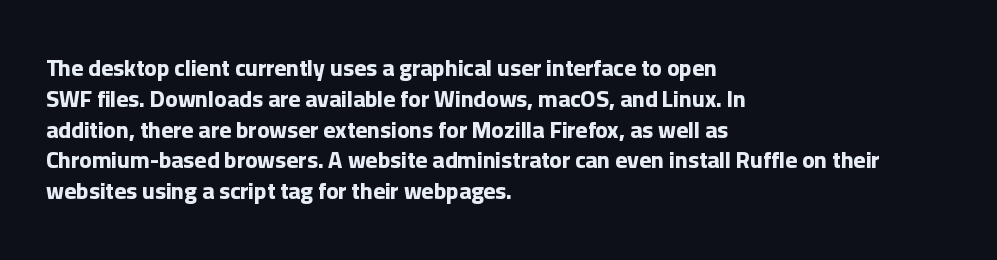
It's the straight-up-and-down kind of type. Descender tails drop into unmarked territory. Weight check: bold — yes, fully. Line beginnings align vertically; line endings do not.
